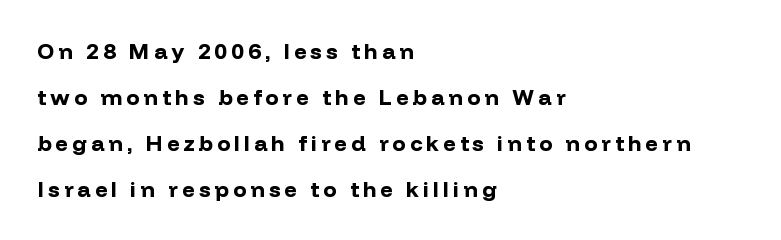
Q: Is the text bold? A: Yes.
Q: Is the text italic (slanted)? A: No, it is upright.
Q: Is the text underlined? A: No.
Q: How is the paragraph aligned? A: Left-aligned.
Q: Is the spacing between lines tight, normal or loose? A: Loose.
